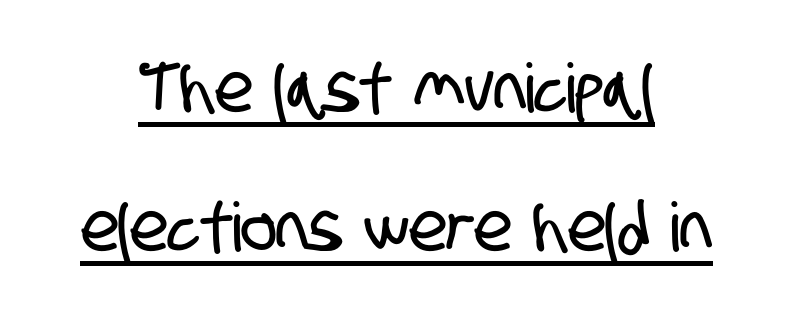
Characters follow at the spacing the type designer built in. Is this a fixed-width face? No — the glyphs have proportional, varying widths. These lines are centered, leaving both edges ragged. The passage shown is underscored from start to finish. One glance says open: line gaps are wider than usual. You can tell from the bare stems that sans-serif type was used.
